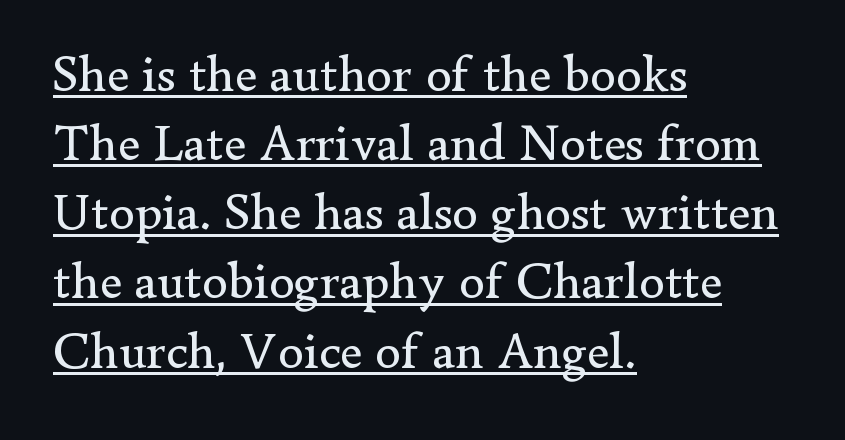
Here the designer chose a conventional face with non-uniform glyph widths. Each word holds together tightly as a unit, with standard inter-letter gaps. Leading matches the norm, producing a regular column. A student would call this left alignment; a typographer would say flush left, rag right.
